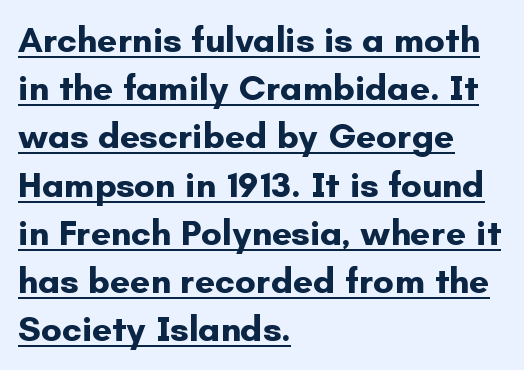
{"serif": "no", "italic": "no", "bold": "yes", "weight": "bold", "width": "normal", "stroke_contrast": "low", "x_height": "small", "monospaced": "no", "underline": "yes", "align": "left", "line_spacing": "normal", "line_spacing_ratio": 1.34, "letter_spacing": "normal", "letter_spacing_em": 0.0, "glyph_px": 36}
